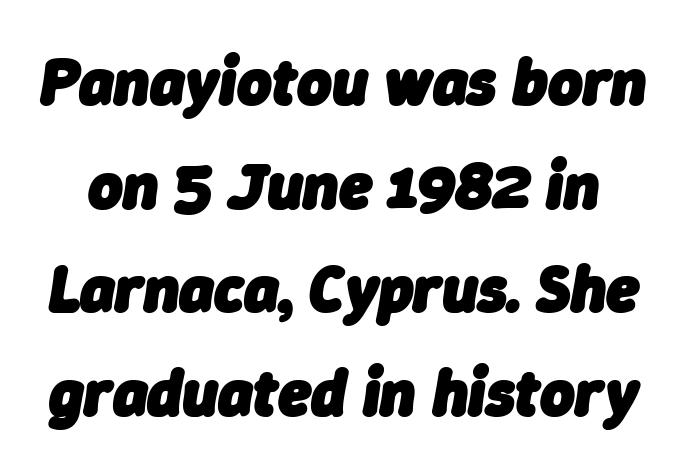
Q: Is the text bold? A: Yes.
Q: Is the text italic (slanted)? A: Yes, it leans right by about 9 degrees.
Q: Is the text underlined? A: No.
Q: Is the spacing between letters normal or unusually wide? A: Normal.
Q: Is the spacing between lines tight, normal or loose? A: Normal.
Q: Width (condensed, normal, or wide)? A: Normal.
Q: Stroke contrast? A: Low.
Q: x-height? A: Medium.
Q: Monospaced? A: No.
